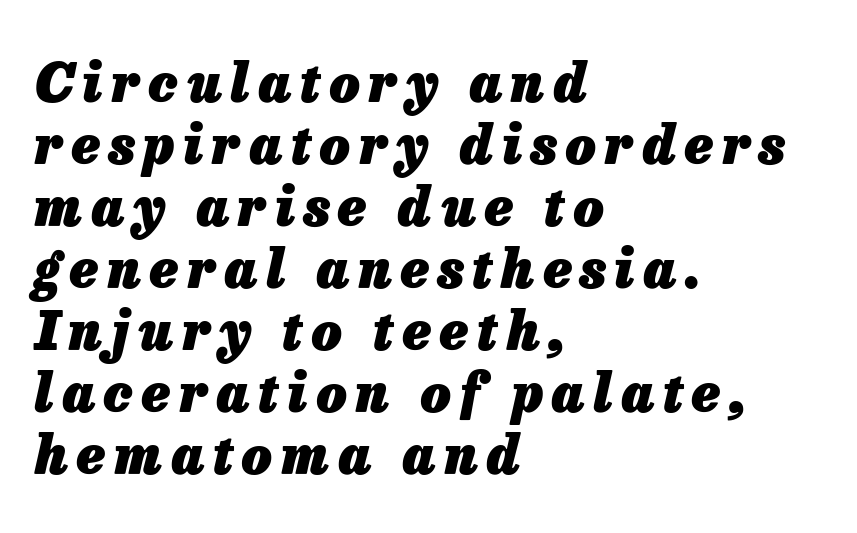
{"italic": "yes", "lean": "right", "slant_degrees": 13, "bold": "yes", "weight": "heavy", "width": "normal", "stroke_contrast": "low", "x_height": "medium", "monospaced": "no", "underline": "no", "align": "left", "line_spacing_ratio": 1.17, "glyph_px": 53}
